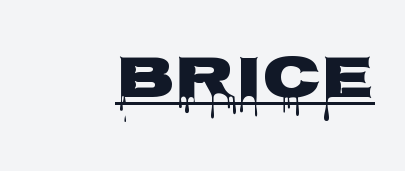
The line texture is even and compact thanks to regular tracking. Is the type bold? Yes — the strokes are clearly thick and heavy. Every character sits straight up, as roman type does. This sample uses a sans-serif face.
